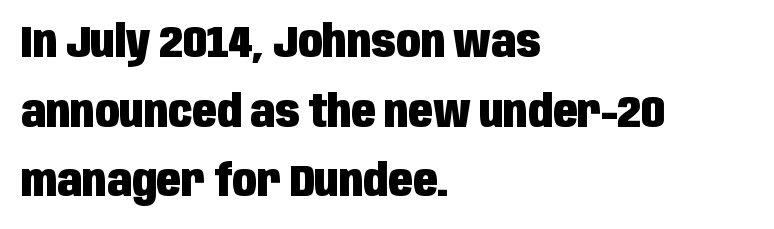
The designer went with a sans here, leaving each stem footless. Here the glyphs are tracked normally, forming tight word shapes. This sample is left-justified, so line endings fall wherever the words run out. Interline gaps are of average width in this sample. Every character sits straight up, as roman type does.
